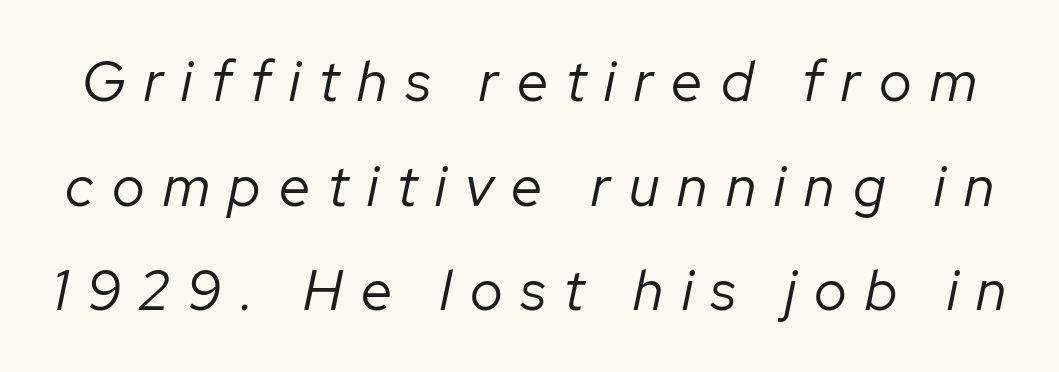
The image shows 56 px regular-weight type, italic (leaning right); set line spacing 1.87x, unusually wide letter spacing (+0.33 em), not underlined; low stroke contrast and a medium x-height.
